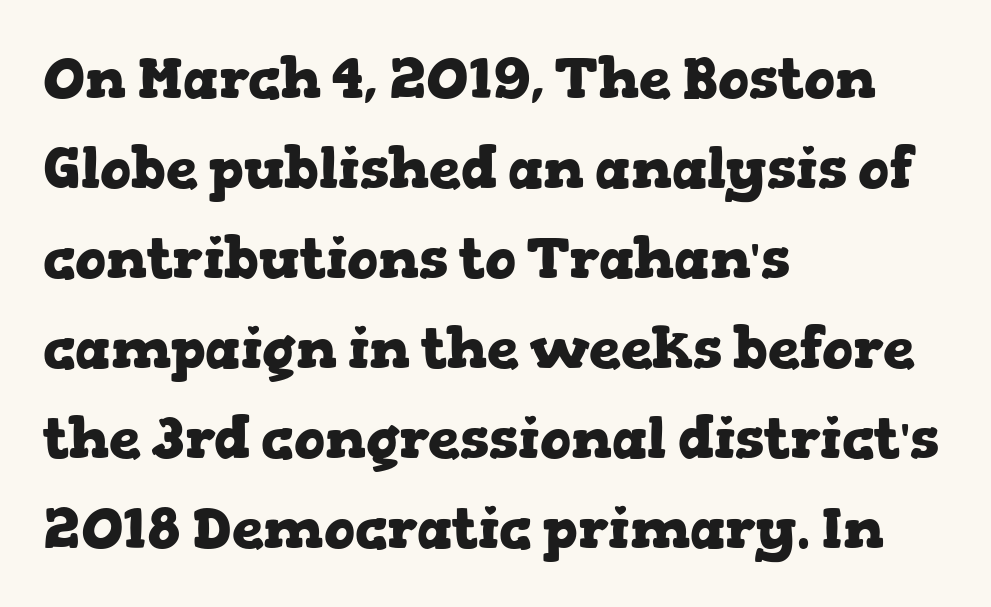
{"serif": "yes", "italic": "no", "bold": "yes", "weight": "heavy", "width": "wide", "stroke_contrast": "low", "x_height": "medium", "monospaced": "no", "underline": "no", "align": "left", "line_spacing": "normal", "line_spacing_ratio": 1.58, "letter_spacing": "normal", "letter_spacing_em": 0.0, "glyph_px": 57}
